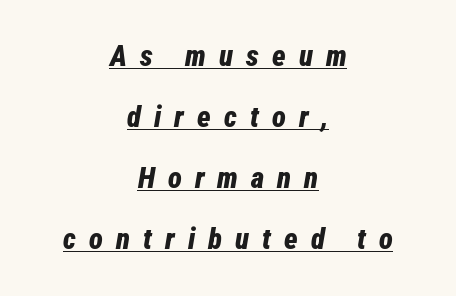
A typesetter would call this leading open, well beyond the default. The whole block is typeset with a tilt. Looks like someone drew a line under every word here. Weight: bold. Caption: multi-line text, centered on the measure. Loose tracking; the words dissolve into strings of separated letters.
